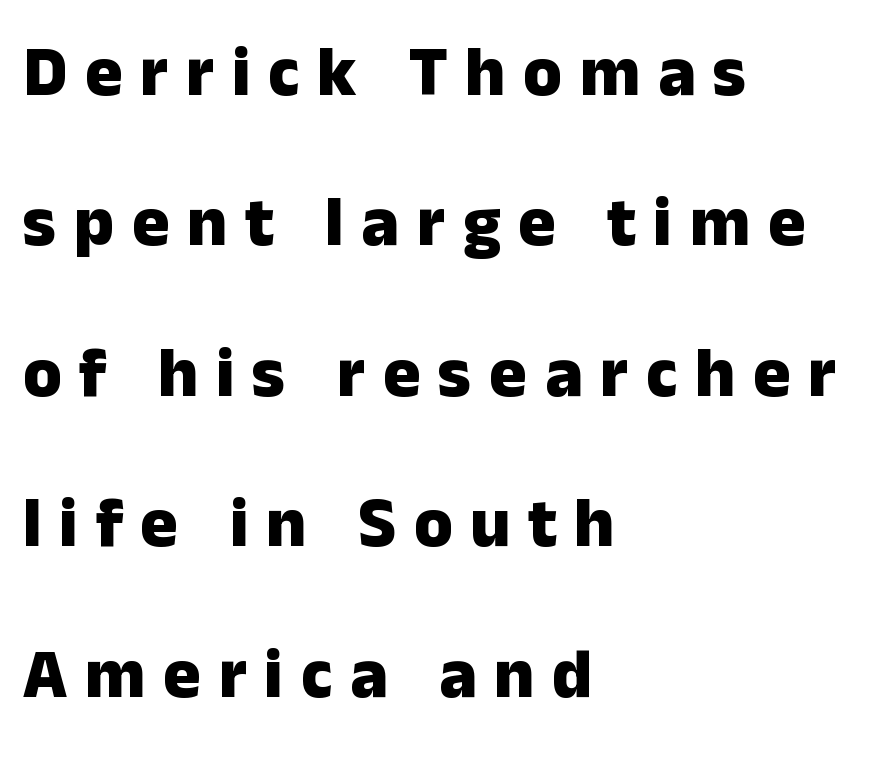
{"serif": "no", "italic": "no", "bold": "yes", "weight": "heavy", "width": "normal", "stroke_contrast": "low", "x_height": "medium", "monospaced": "no", "underline": "no", "align": "left", "line_spacing": "loose", "line_spacing_ratio": 2.15, "letter_spacing": "wide", "letter_spacing_em": 0.25, "glyph_px": 70}
